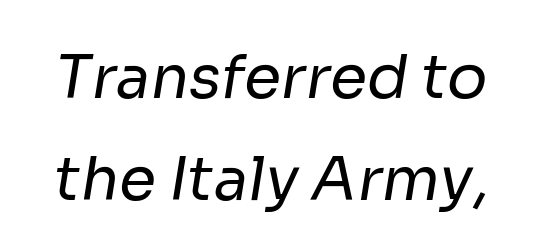
Q: Is the text bold? A: No.
Q: Is the typeface a serif or a sans-serif typeface? A: Sans-serif.
Q: Is the text underlined? A: No.
Q: Is the spacing between letters normal or unusually wide? A: Normal.
Q: Is the spacing between lines tight, normal or loose? A: Normal.
Q: Width (condensed, normal, or wide)? A: Normal.
Q: Stroke contrast? A: Low.
Q: x-height? A: Medium.
Q: Monospaced? A: No.
